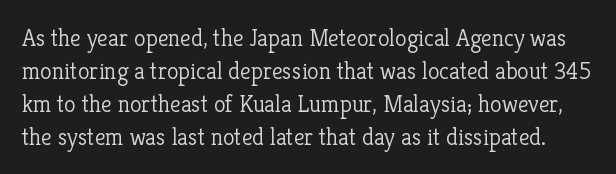
{"italic": "no", "bold": "no", "underline": "no", "line_spacing": "normal", "line_spacing_ratio": 1.37, "letter_spacing": "normal", "letter_spacing_em": 0.0, "glyph_px": 24}
